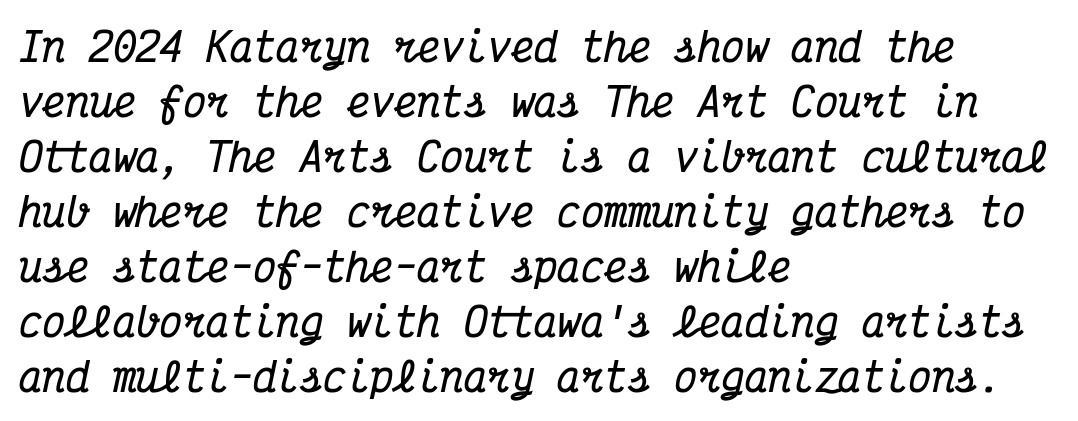
The image shows 39 px bold, condensed serif type, italic (leaning right), monospaced; set left-aligned, normal line spacing (1.41x), normal letter spacing, not underlined; medium stroke contrast and a medium x-height.
